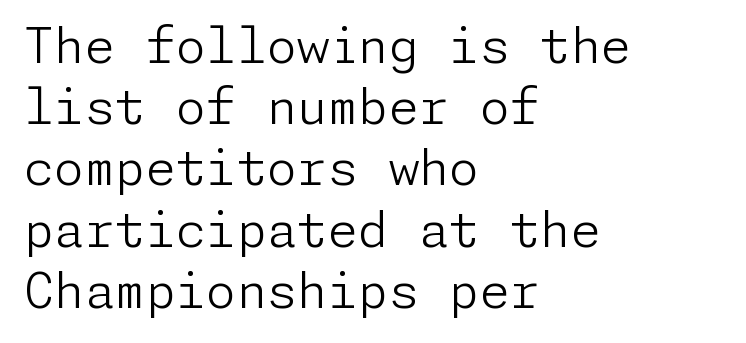
{"serif": "no", "italic": "no", "bold": "no", "weight": "light", "width": "normal", "stroke_contrast": "low", "x_height": "medium", "underline": "no", "align": "left", "line_spacing": "normal", "line_spacing_ratio": 1.25, "letter_spacing": "normal", "letter_spacing_em": 0.0, "glyph_px": 49}
